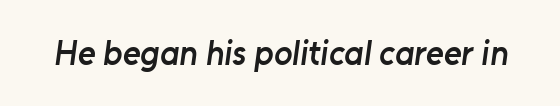
The image shows 34 px semibold sans-serif type; set normal letter spacing, not underlined; low stroke contrast and a medium x-height.
